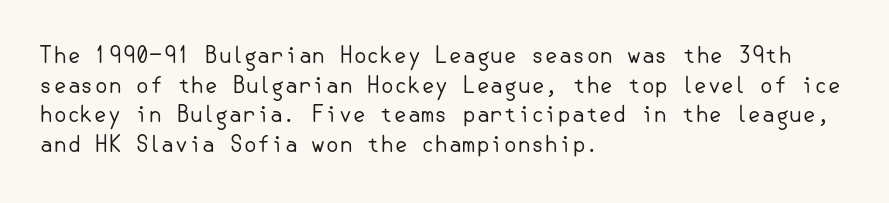
Q: Is the text bold? A: No.
Q: Is the text italic (slanted)? A: No, it is upright.
Q: Is the text underlined? A: No.
Q: How is the paragraph aligned? A: Left-aligned.
Q: Is the spacing between letters normal or unusually wide? A: Normal.
Q: Is the spacing between lines tight, normal or loose? A: Normal.
